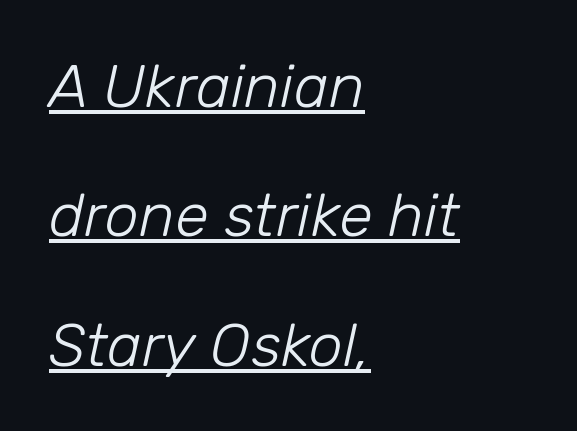
Each stroke keeps to a modest, everyday thickness or less. The vertical gap from one line to the next is large. Standard letterfit; no display-style spreading of the glyphs. Caption: lettering with a line underneath. The font's italic variant was chosen for this text. Is this a fixed-width face? No — the glyphs have proportional, varying widths.
